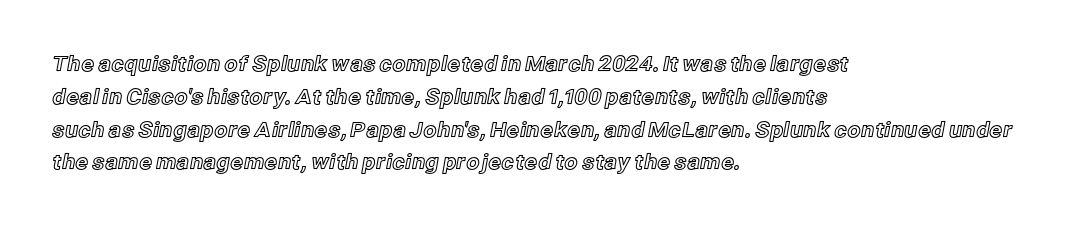
The image shows 21 px text type; set left-aligned, normal line spacing (1.56x), normal letter spacing, not underlined.
